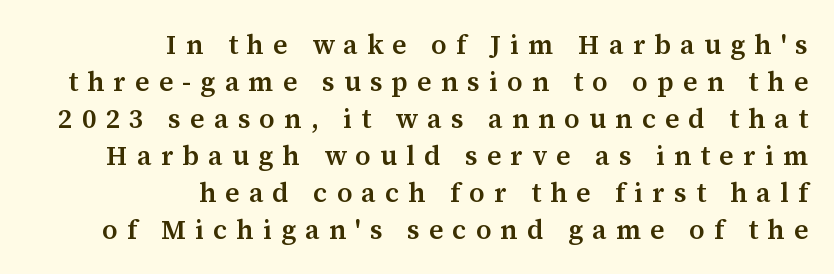
The image shows 27 px text type, upright; set right-aligned, normal line spacing (1.37x), unusually wide letter spacing (+0.34 em), not underlined.
